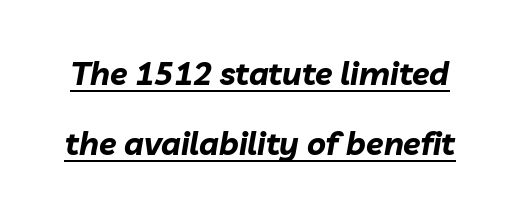
Q: Is the text bold? A: Yes.
Q: Is the text italic (slanted)? A: Yes, it leans right by about 10 degrees.
Q: Is the text underlined? A: Yes.
Q: Is the spacing between letters normal or unusually wide? A: Normal.
Q: Is the spacing between lines tight, normal or loose? A: Loose.
Q: Width (condensed, normal, or wide)? A: Normal.
Q: Stroke contrast? A: Low.
Q: x-height? A: Medium.
Q: Monospaced? A: No.
